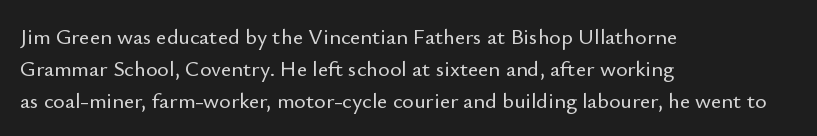
{"italic": "no", "underline": "no", "align": "left", "line_spacing": "normal", "line_spacing_ratio": 1.46, "letter_spacing": "normal", "letter_spacing_em": 0.0, "glyph_px": 22}
